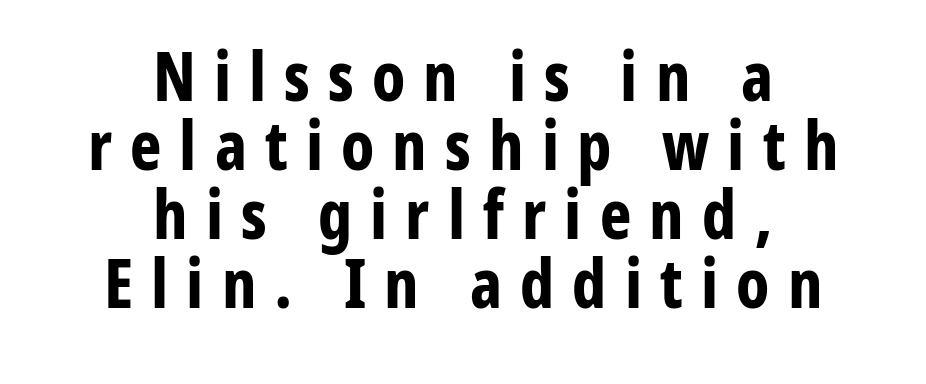
Compared with an ordinary text face, these strokes are far heavier — a full bold. Is there any slant? The stems are plumb. Underline: absent. The rendering inserts visible extra space after every character.
